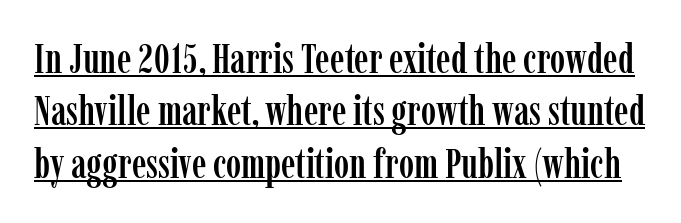
Q: Is the text italic (slanted)? A: No, it is upright.
Q: Is the typeface a serif or a sans-serif typeface? A: Serif.
Q: Is the text underlined? A: Yes.
Q: Is the spacing between letters normal or unusually wide? A: Normal.
Q: Is the spacing between lines tight, normal or loose? A: Normal.
Q: Width (condensed, normal, or wide)? A: Condensed.
Q: Stroke contrast? A: Low.
Q: x-height? A: Medium.
Q: Monospaced? A: No.
